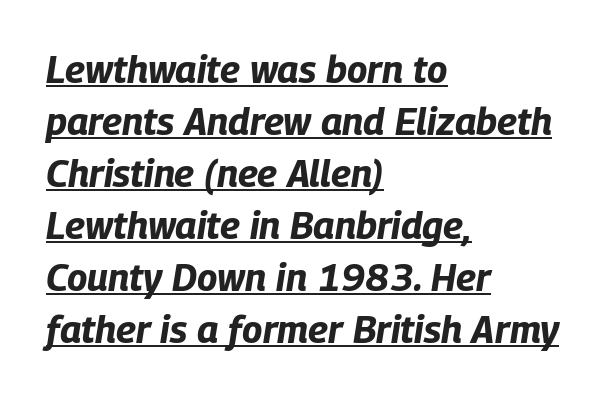
{"italic": "yes", "lean": "right", "slant_degrees": 9, "bold": "yes", "weight": "bold", "width": "condensed", "stroke_contrast": "low", "x_height": "large", "monospaced": "no", "underline": "yes", "align": "left", "line_spacing": "normal", "line_spacing_ratio": 1.37, "letter_spacing": "normal", "letter_spacing_em": 0.0, "glyph_px": 38}
